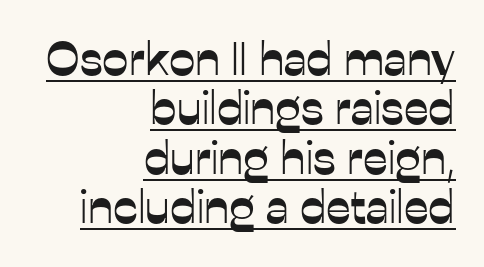
Looks like regular typesetting: each glyph gets only the width it needs. Tracking here is standard; glyphs follow each other at the usual distance. This block would grow much taller if given ordinary leading; it's compressed now. A continuous stroke trails under the words, as in a hyperlink. Right-aligned paragraph, ragged on the left.
